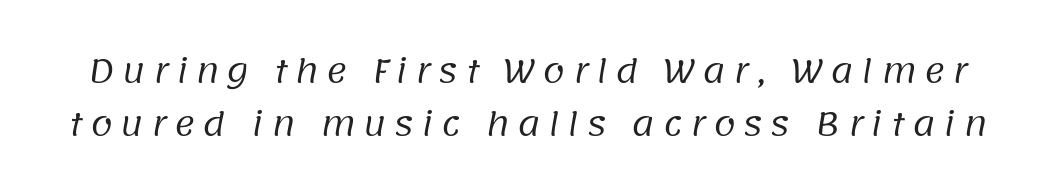
The image shows 32 px regular-weight sans-serif type; set normal line spacing (1.66x), unusually wide letter spacing (+0.23 em), not underlined; low stroke contrast and a large x-height.
